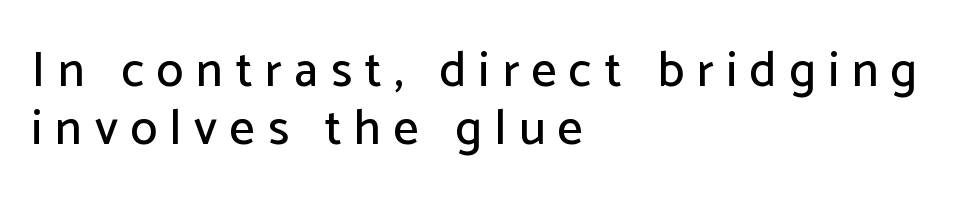
{"serif": "no", "italic": "no", "width": "normal", "stroke_contrast": "low", "x_height": "medium", "monospaced": "no", "underline": "no", "align": "left", "line_spacing_ratio": 1.19, "letter_spacing": "wide", "letter_spacing_em": 0.26, "glyph_px": 49}
